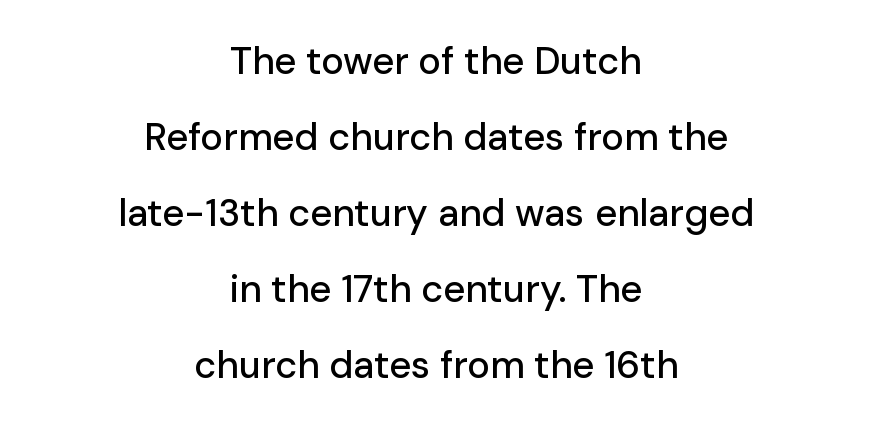
The block of text is sparse from top to bottom, with ample space between rows. The specimen reads as upright at a glance. Each row of text sits above clean, open space. Each letter's strokes conclude bluntly, with no projecting serifs.
